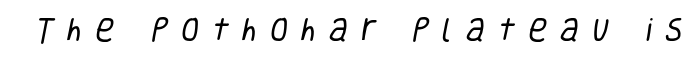
Q: Is the text bold? A: No.
Q: Is the text underlined? A: No.
Q: Is the spacing between letters normal or unusually wide? A: Unusually wide.
